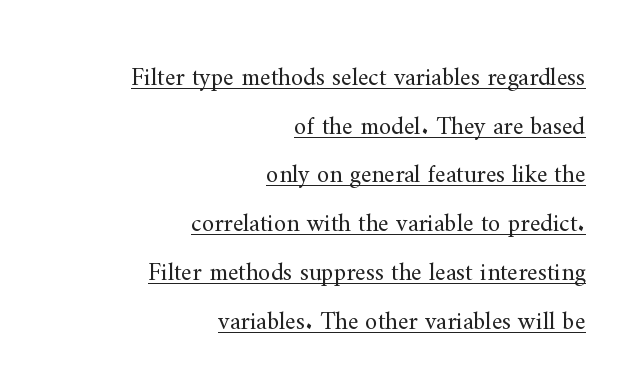
{"italic": "no", "bold": "no", "underline": "yes", "align": "right", "line_spacing": "loose", "line_spacing_ratio": 1.95, "letter_spacing": "normal", "letter_spacing_em": 0.0, "glyph_px": 25}
